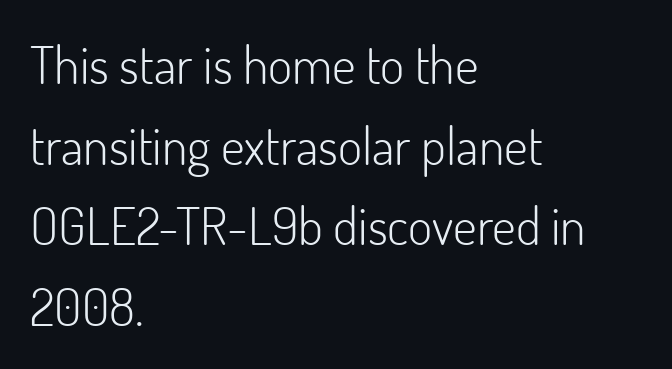
The image shows 52 px light sans-serif type, upright; set left-aligned, normal line spacing (1.55x), normal letter spacing, not underlined; low stroke contrast and a small x-height.
